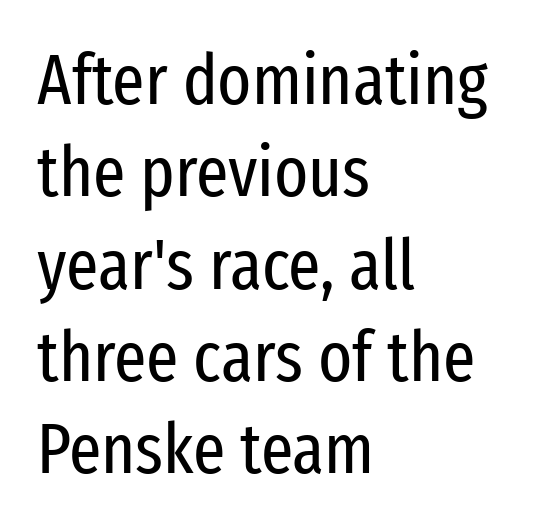
The type family on display is of the sans-serif kind. The tracking reads as untouched default to a designer's eye. The space directly below the letters is spotless. A quiet, ordinary-to-light weight characterises the typeface. Typeset ragged right — the left edge is the straight one.
